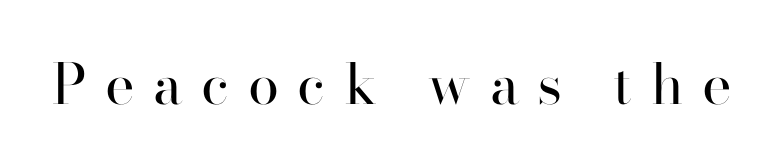
Each letter's strokes conclude with small projecting serifs. Every character sits straight up, as roman type does. The area under the type is left untouched. Is this a heavy cut? Hardly; it is regular or lighter.
